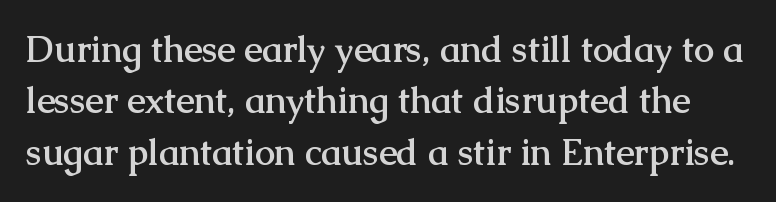
The image shows 36 px semibold serif type, upright; set normal line spacing (1.43x), normal letter spacing, not underlined; medium stroke contrast and a medium x-height.
